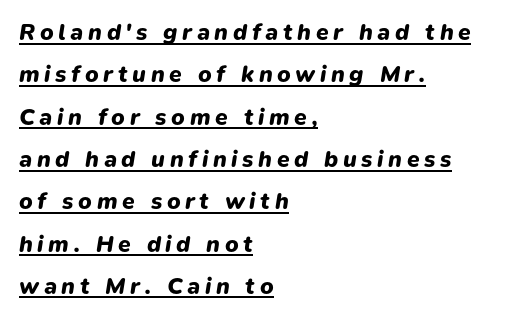
The image shows 23 px bold type, italic (leaning right); set left-aligned, line spacing 1.84x, unusually wide letter spacing (+0.2 em), underlined.
